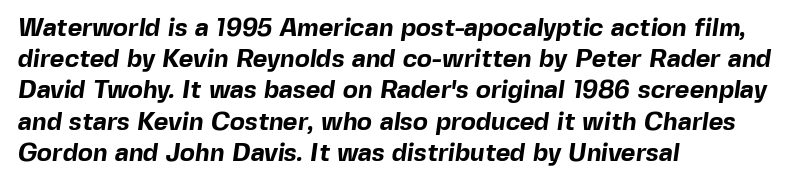
Q: Is the text bold? A: Yes.
Q: Is the text underlined? A: No.
Q: How is the paragraph aligned? A: Left-aligned.
Q: Is the spacing between letters normal or unusually wide? A: Normal.
Q: Is the spacing between lines tight, normal or loose? A: Normal.
